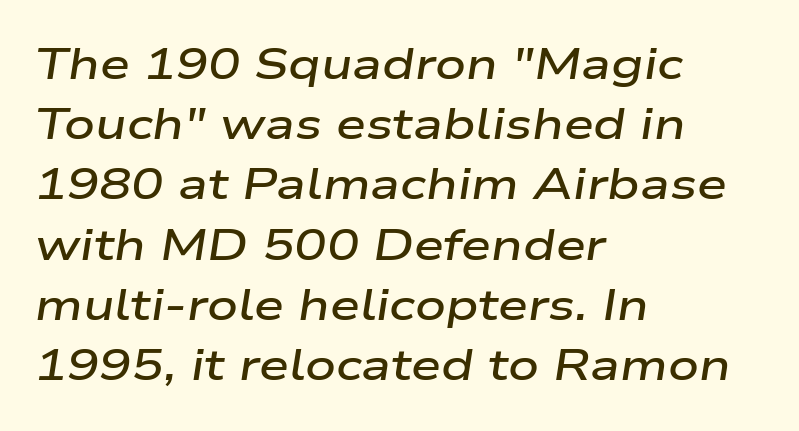
{"italic": "yes", "lean": "right", "slant_degrees": 9, "bold": "semi", "weight": "semibold", "width": "wide", "stroke_contrast": "low", "x_height": "medium", "monospaced": "no", "underline": "no", "align": "left", "line_spacing": "normal", "line_spacing_ratio": 1.4, "letter_spacing": "normal", "letter_spacing_em": 0.0, "glyph_px": 43}
